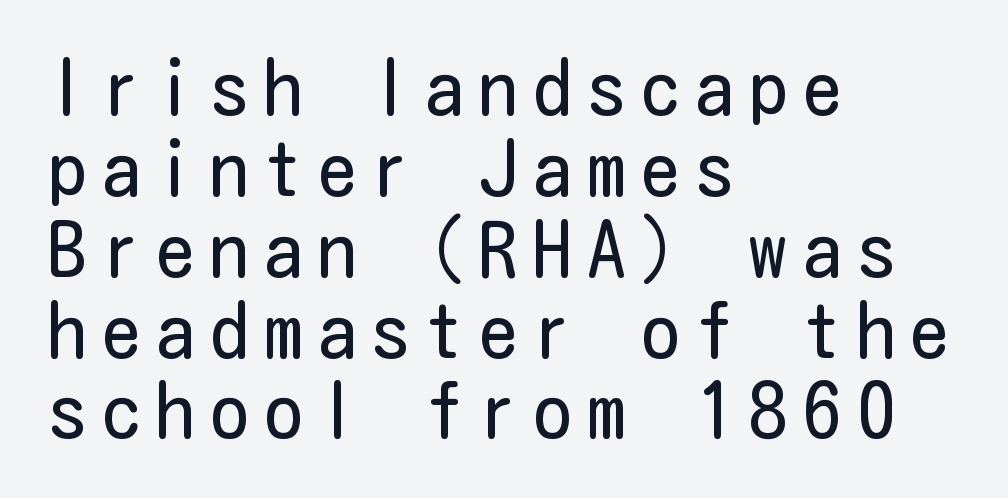
Q: Is the text bold? A: No.
Q: Is the text italic (slanted)? A: No, it is upright.
Q: Is the typeface a serif or a sans-serif typeface? A: Sans-serif.
Q: Is the text underlined? A: No.
Q: How is the paragraph aligned? A: Left-aligned.
Q: Is the spacing between letters normal or unusually wide? A: Unusually wide.
Q: Is the spacing between lines tight, normal or loose? A: Tight.
Q: Width (condensed, normal, or wide)? A: Condensed.
Q: Stroke contrast? A: Low.
Q: x-height? A: Medium.
